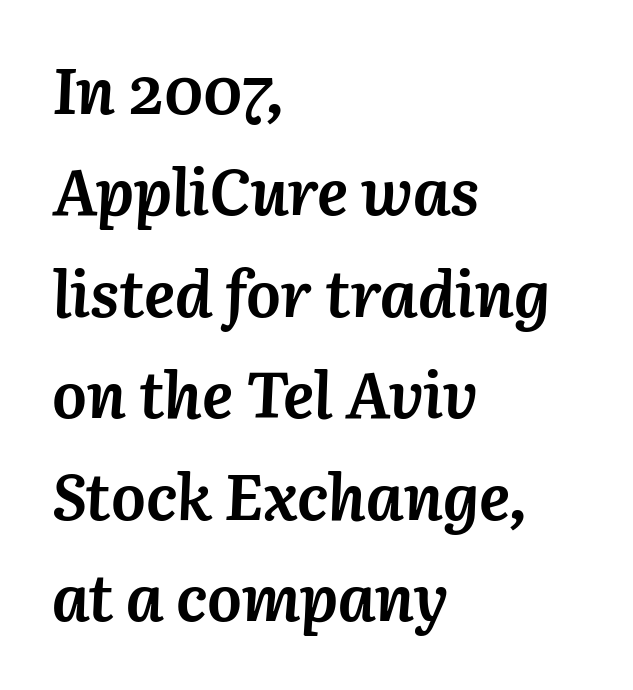
The image shows 65 px semibold type, italic (leaning right); set left-aligned, normal line spacing (1.56x), normal letter spacing, not underlined; medium stroke contrast and a medium x-height.
